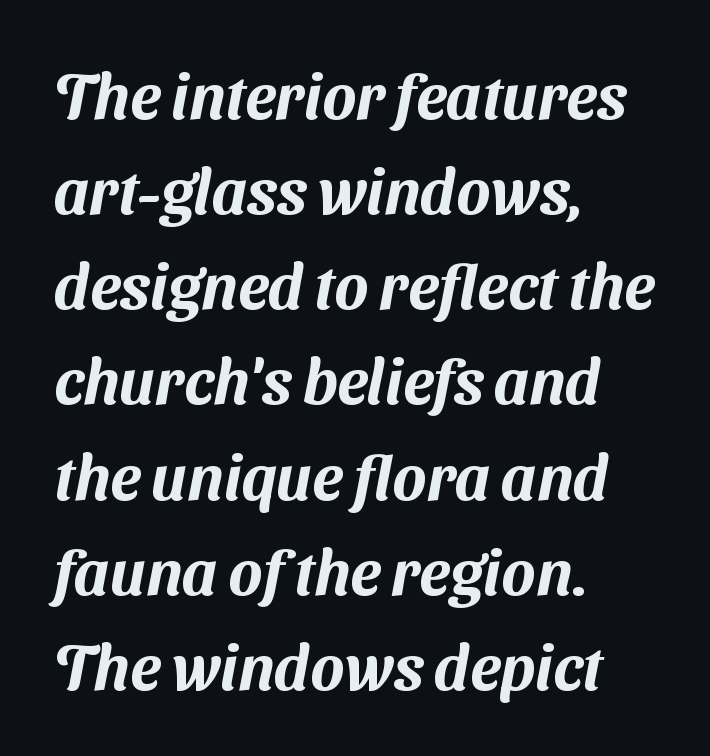
The image shows 63 px sans-serif type; set left-aligned, normal line spacing (1.51x), normal letter spacing, not underlined; medium stroke contrast and a medium x-height.
